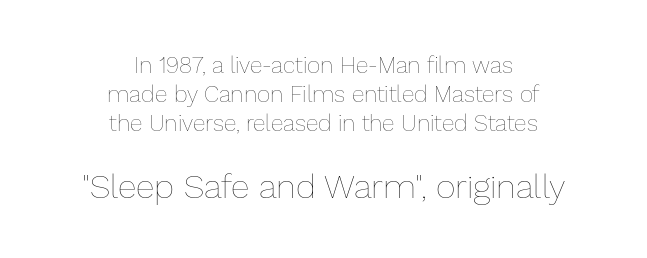
Q: Is the text bold? A: No.
Q: Is the text italic (slanted)? A: No, it is upright.
Q: Is the text underlined? A: No.
Q: How is the paragraph aligned? A: Centered.
Q: Is the spacing between letters normal or unusually wide? A: Normal.
Q: Is the spacing between lines tight, normal or loose? A: Normal.
Q: Which block of text is set in a larger size, the first (top) or the second (bottom)? A: The second (bottom) one.
Q: Width (condensed, normal, or wide)? A: Normal.
Q: Stroke contrast? A: Low.
Q: x-height? A: Medium.
Q: Monospaced? A: No.
